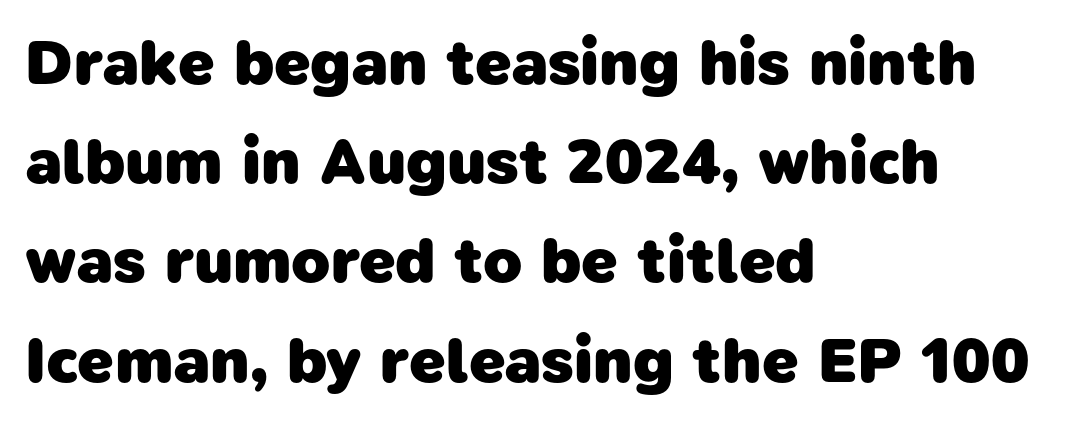
{"serif": "no", "bold": "yes", "weight": "heavy", "width": "normal", "stroke_contrast": "low", "x_height": "medium", "monospaced": "no", "underline": "no", "align": "left", "line_spacing": "normal", "line_spacing_ratio": 1.55, "letter_spacing": "normal", "letter_spacing_em": 0.0, "glyph_px": 64}
